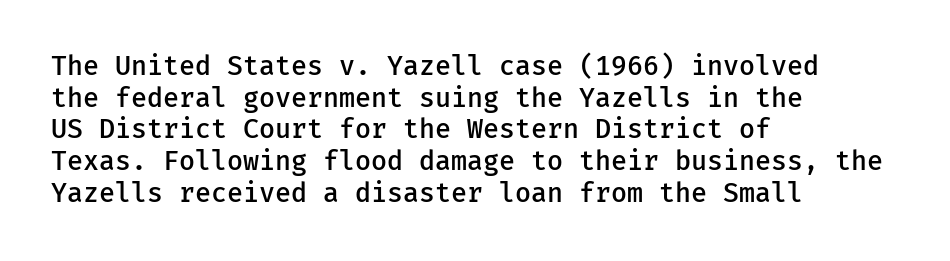
Each row of text sits above clean, open space. Typesetter's note: demi weight, one step under bold. Is the block centered? No — it sits flush against the left margin. Posture: straight, roman, zero tilt. The letterforms sit shoulder to shoulder at normal distance.
